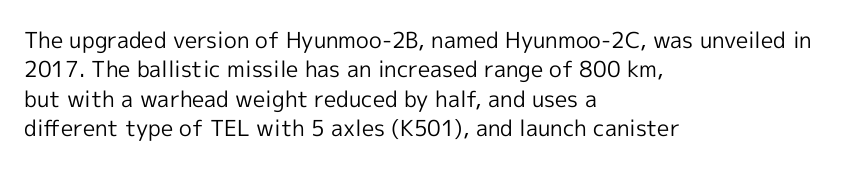
The image shows 22 px text type, upright; set left-aligned, normal line spacing (1.34x), normal letter spacing, not underlined.
